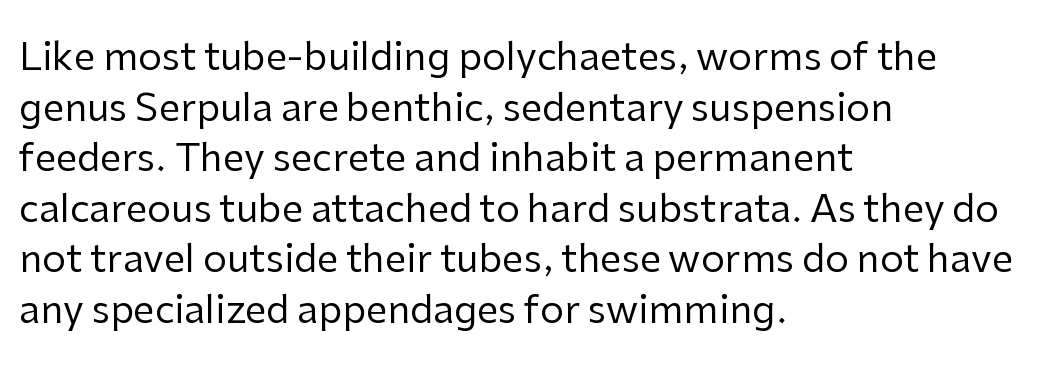
Q: Is the text bold? A: No.
Q: Is the text italic (slanted)? A: No, it is upright.
Q: Is the typeface a serif or a sans-serif typeface? A: Sans-serif.
Q: Is the text underlined? A: No.
Q: How is the paragraph aligned? A: Left-aligned.
Q: Is the spacing between letters normal or unusually wide? A: Normal.
Q: Is the spacing between lines tight, normal or loose? A: Normal.
Q: Width (condensed, normal, or wide)? A: Normal.
Q: Stroke contrast? A: Low.
Q: x-height? A: Medium.
Q: Monospaced? A: No.
